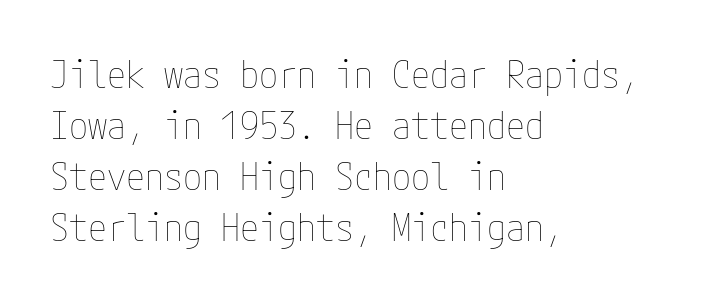
Q: Is the text bold? A: No.
Q: Is the text italic (slanted)? A: No, it is upright.
Q: Is the text underlined? A: No.
Q: How is the paragraph aligned? A: Left-aligned.
Q: Is the spacing between letters normal or unusually wide? A: Normal.
Q: Is the spacing between lines tight, normal or loose? A: Normal.
Q: Width (condensed, normal, or wide)? A: Condensed.
Q: Stroke contrast? A: Low.
Q: x-height? A: Medium.
